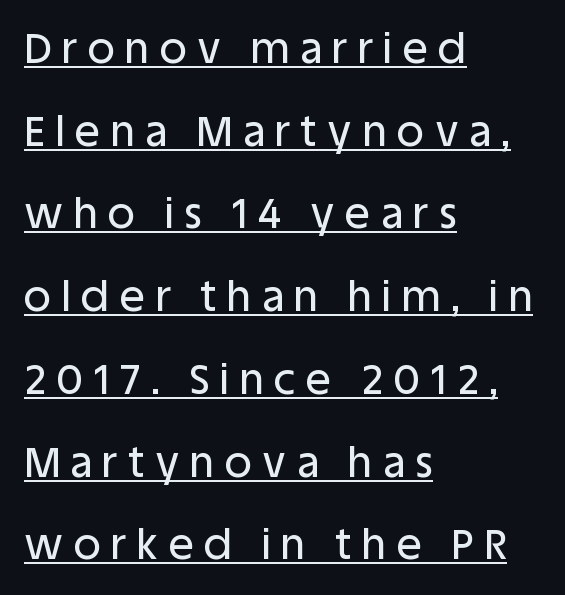
{"serif": "no", "italic": "no", "width": "normal", "stroke_contrast": "low", "x_height": "large", "monospaced": "no", "underline": "yes", "align": "left", "line_spacing": "loose", "line_spacing_ratio": 1.97, "letter_spacing": "wide", "letter_spacing_em": 0.25, "glyph_px": 42}
